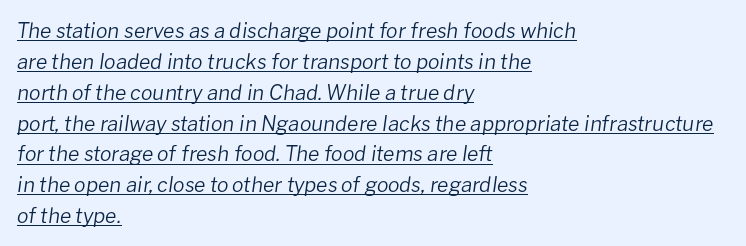
{"italic": "yes", "lean": "right", "slant_degrees": 8, "bold": "no", "underline": "yes", "align": "left", "line_spacing": "normal", "line_spacing_ratio": 1.47, "letter_spacing": "normal", "letter_spacing_em": 0.0, "glyph_px": 21}
